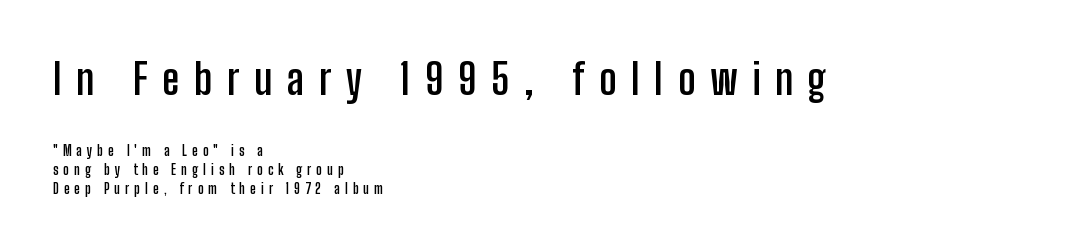
{"serif": "no", "italic": "no", "bold": "yes", "weight": "semibold", "width": "condensed", "stroke_contrast": "low", "x_height": "medium", "monospaced": "no", "underline": "no", "align": "left", "line_spacing": "normal", "line_spacing_ratio": 1.33, "letter_spacing": "wide", "letter_spacing_em": 0.35, "larger_block": "first", "size_ratio": 3.0, "glyph_px": 42}
